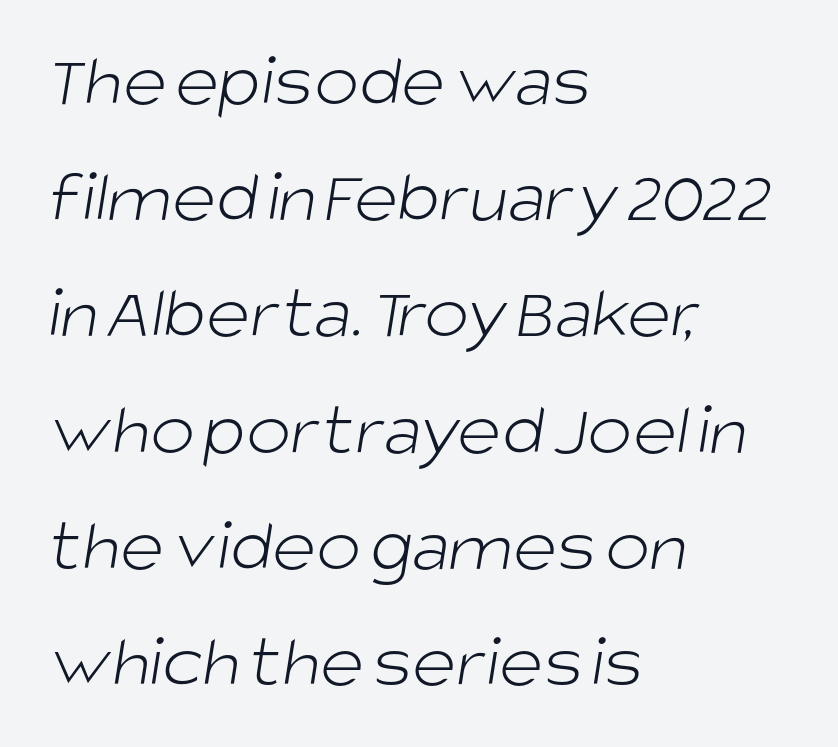
{"serif": "no", "bold": "no", "weight": "light", "width": "normal", "stroke_contrast": "low", "x_height": "large", "monospaced": "no", "underline": "no", "align": "left", "line_spacing": "normal", "line_spacing_ratio": 1.55, "letter_spacing": "normal", "letter_spacing_em": 0.0, "glyph_px": 75}
